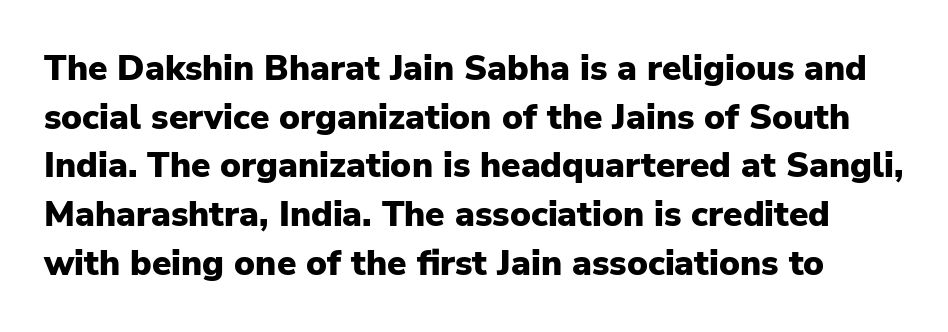
Weight check: bold — yes, fully. Character widths vary here, with narrow letters taking less room than wide ones. Nobody touched the tracking dial on this one. Style check: upright. The rendering uses a moderate line-height, typical for paragraphs. Letters rest on an invisible, unmarked baseline.
